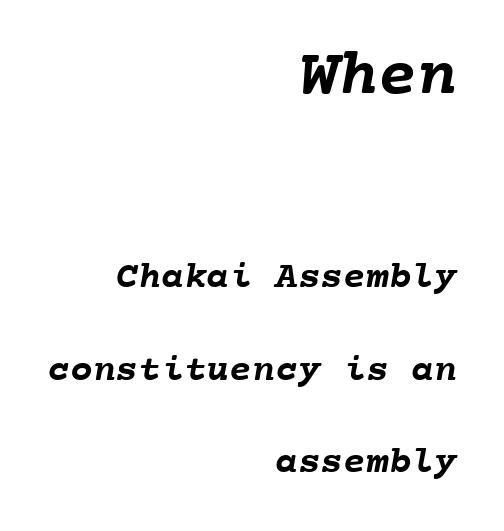
{"bold": "yes", "weight": "semibold", "width": "normal", "stroke_contrast": "low", "x_height": "medium", "monospaced": "yes", "underline": "no", "align": "right", "line_spacing": "loose", "line_spacing_ratio": 2.43, "letter_spacing": "normal", "letter_spacing_em": 0.0, "larger_block": "first", "size_ratio": 1.74, "glyph_px": 66}
